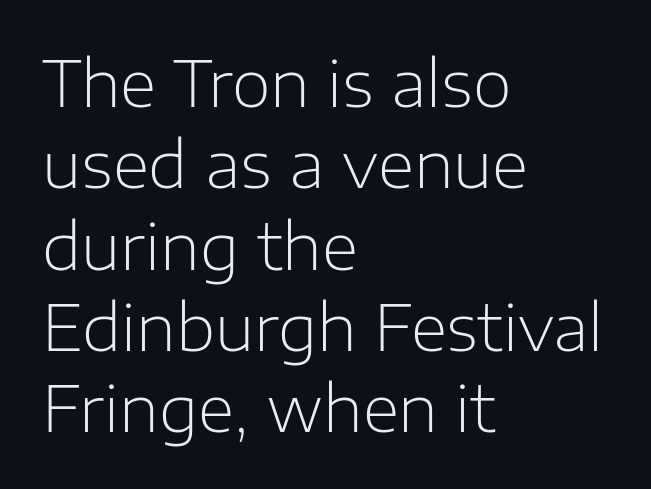
Q: Is the text bold? A: No.
Q: Is the text italic (slanted)? A: No, it is upright.
Q: Is the typeface a serif or a sans-serif typeface? A: Sans-serif.
Q: Is the text underlined? A: No.
Q: How is the paragraph aligned? A: Left-aligned.
Q: Is the spacing between letters normal or unusually wide? A: Normal.
Q: Is the spacing between lines tight, normal or loose? A: Normal.
Q: Width (condensed, normal, or wide)? A: Normal.
Q: Stroke contrast? A: Low.
Q: x-height? A: Medium.
Q: Monospaced? A: No.
